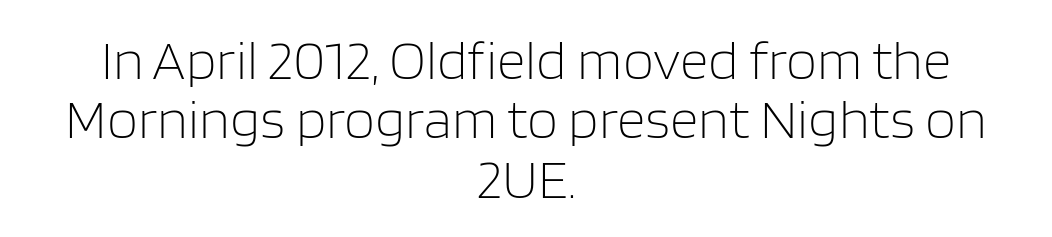
The image shows 56 px light sans-serif type, upright; set centered, tight line spacing (1.06x), normal letter spacing, not underlined; low stroke contrast and a large x-height.
